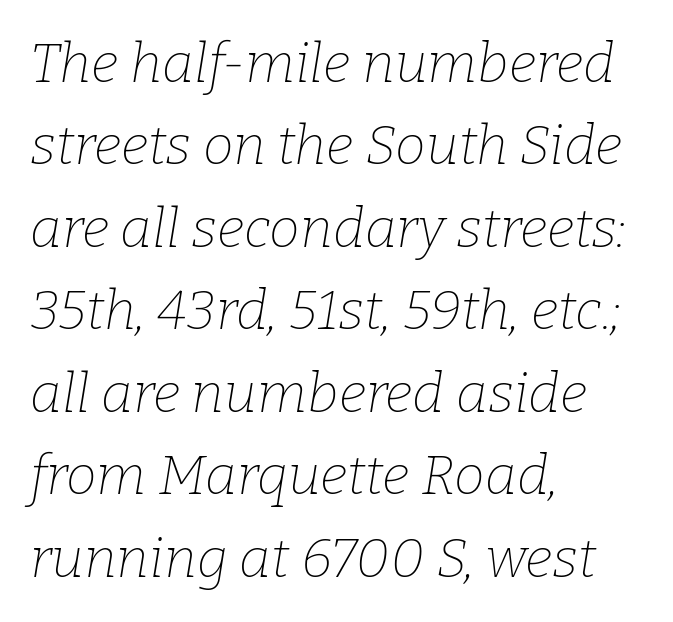
Q: Is the text bold? A: No.
Q: Is the text italic (slanted)? A: Yes, it leans right by about 9 degrees.
Q: Is the typeface a serif or a sans-serif typeface? A: Serif.
Q: Is the text underlined? A: No.
Q: How is the paragraph aligned? A: Left-aligned.
Q: Is the spacing between letters normal or unusually wide? A: Normal.
Q: Is the spacing between lines tight, normal or loose? A: Normal.
Q: Width (condensed, normal, or wide)? A: Normal.
Q: Stroke contrast? A: Low.
Q: x-height? A: Medium.
Q: Monospaced? A: No.
